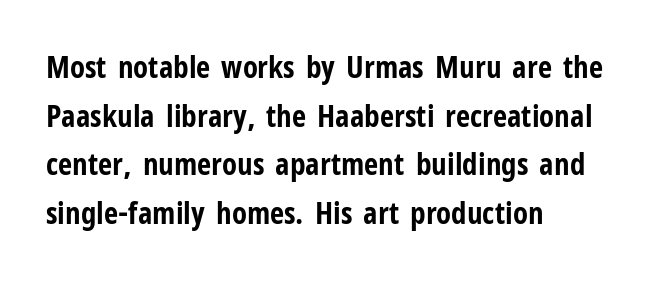
{"serif": "no", "italic": "no", "bold": "yes", "weight": "bold", "width": "condensed", "stroke_contrast": "low", "x_height": "medium", "monospaced": "no", "underline": "no", "align": "left", "line_spacing": "normal", "line_spacing_ratio": 1.57, "letter_spacing": "normal", "letter_spacing_em": 0.0, "glyph_px": 31}
